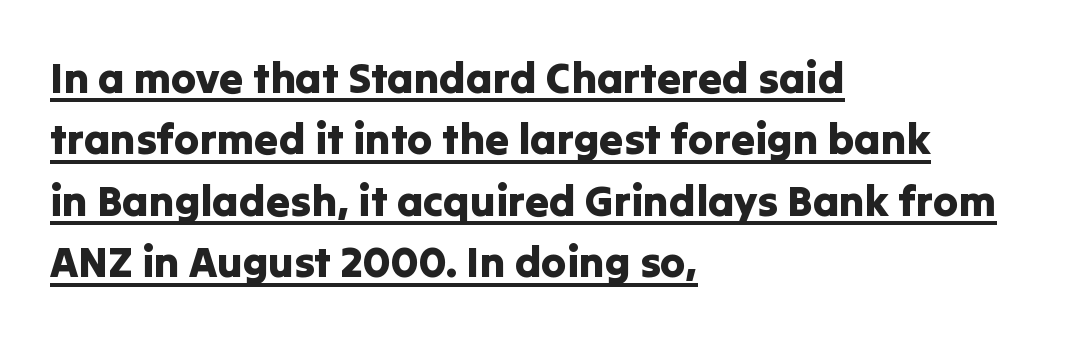
{"serif": "no", "italic": "no", "width": "normal", "stroke_contrast": "low", "x_height": "medium", "monospaced": "no", "underline": "yes", "align": "left", "line_spacing": "normal", "line_spacing_ratio": 1.43, "letter_spacing": "normal", "letter_spacing_em": 0.0, "glyph_px": 43}
